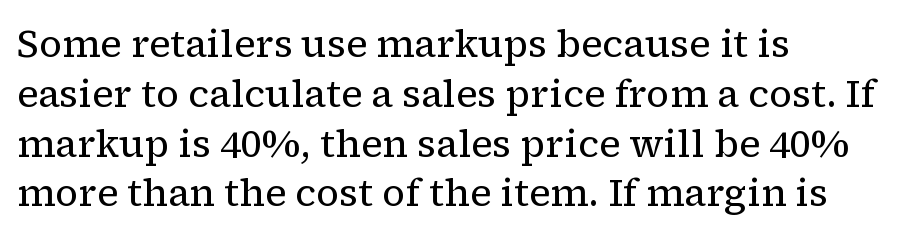
The image shows 38 px regular-weight serif type, upright; set left-aligned, normal line spacing (1.31x), normal letter spacing, not underlined; low stroke contrast and a medium x-height.
